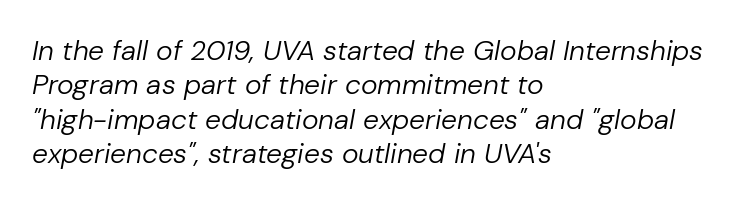
Is the block centered? No — it sits flush against the left margin. Observe the ordinary spacing: letters are neighbours, not strangers. Every character sits at an angle, as italics do. Character widths vary here, with narrow letters taking less room than wide ones.
